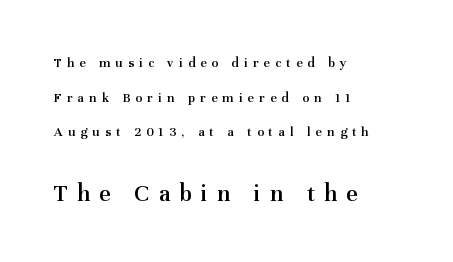
Q: Is the text bold? A: Semi-bold.
Q: Is the text italic (slanted)? A: No, it is upright.
Q: Is the text underlined? A: No.
Q: How is the paragraph aligned? A: Left-aligned.
Q: Is the spacing between letters normal or unusually wide? A: Unusually wide.
Q: Is the spacing between lines tight, normal or loose? A: Loose.
Q: Which block of text is set in a larger size, the first (top) or the second (bottom)? A: The second (bottom) one.
